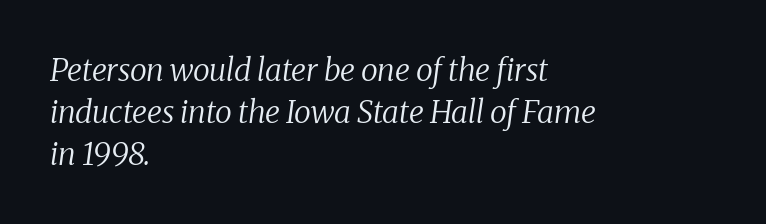
Style check: oblique. Each word holds together tightly as a unit, with standard inter-letter gaps. Unmarked baselines from the first word to the last. Vertically, the passage feels balanced, rows spaced as you'd expect. Each stroke keeps to a modest, everyday thickness or less. Varying glyph widths throughout — classic text-font behaviour.
